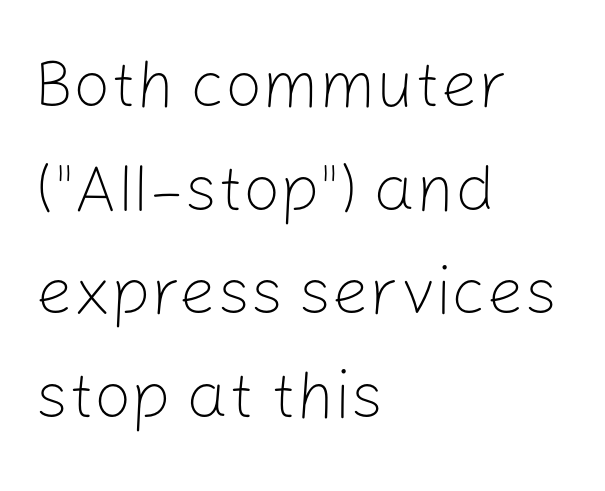
{"serif": "no", "italic": "no", "bold": "no", "weight": "light", "width": "normal", "stroke_contrast": "low", "x_height": "medium", "monospaced": "no", "underline": "no", "align": "left", "line_spacing": "normal", "line_spacing_ratio": 1.57, "letter_spacing": "normal", "letter_spacing_em": 0.0, "glyph_px": 66}
